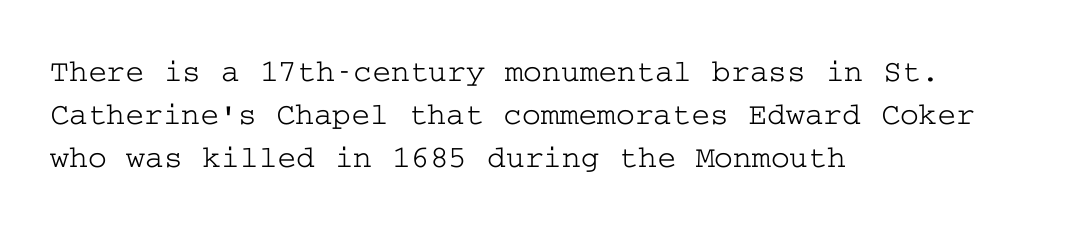
Words appear dense and cohesive because spacing is normal. Letters rest on an invisible, unmarked baseline. Ascenders rise straight up at ninety degrees. Leading: standard. Each letter's strokes conclude with small projecting serifs.
